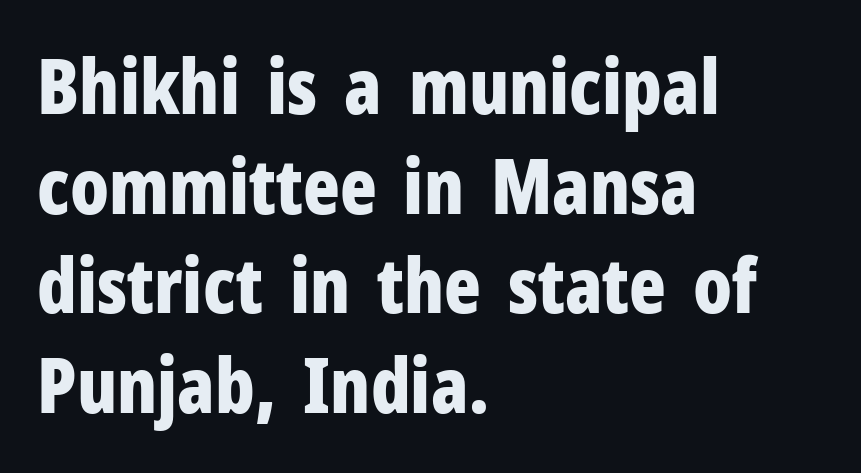
Underline: absent. Note the varied advance widths — an 'i' is clearly narrower than an 'm'. Observe the absence of serifs on each vertical stroke in this sample. The font is running at its bold setting. Each word holds together tightly as a unit, with standard inter-letter gaps. Ordinary non-slanted type is in use.
